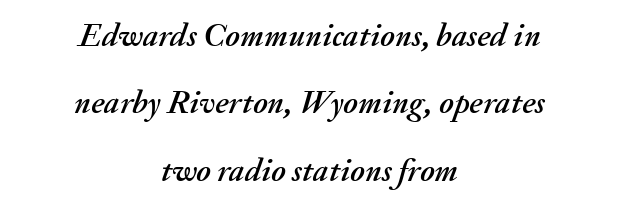
The image shows 33 px text type, italic (leaning right); set centered, loose line spacing (2.04x), normal letter spacing, not underlined; medium stroke contrast and a small x-height.
